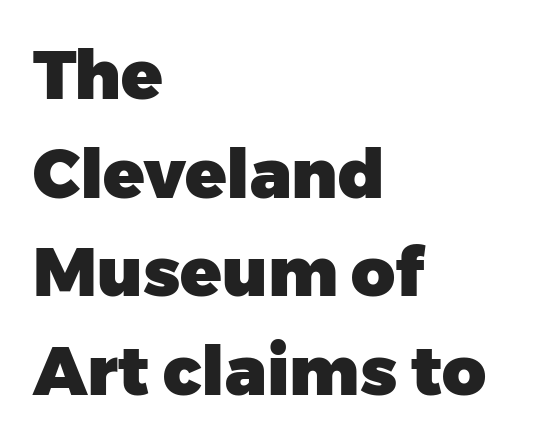
Q: Is the text bold? A: Yes.
Q: Is the text italic (slanted)? A: No, it is upright.
Q: Is the typeface a serif or a sans-serif typeface? A: Sans-serif.
Q: Is the text underlined? A: No.
Q: How is the paragraph aligned? A: Left-aligned.
Q: Is the spacing between letters normal or unusually wide? A: Normal.
Q: Is the spacing between lines tight, normal or loose? A: Normal.
Q: Width (condensed, normal, or wide)? A: Normal.
Q: Stroke contrast? A: Low.
Q: x-height? A: Medium.
Q: Monospaced? A: No.
